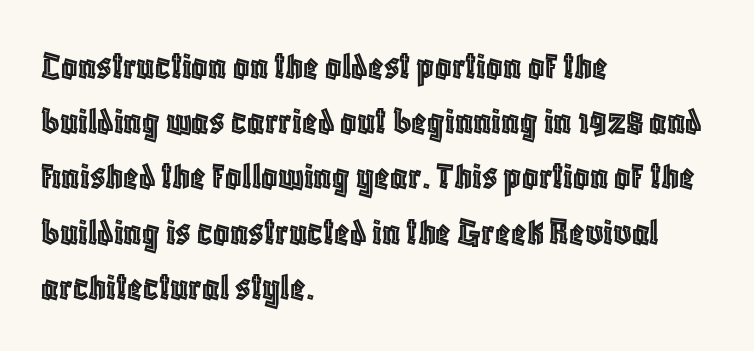
Each letter keeps its own natural width here, so spacing adapts to shape. Notice how the stems are strictly vertical — no italics here. Line beginnings align vertically; line endings do not. Baseline-to-baseline distance is the conventional proportion of letter height.
